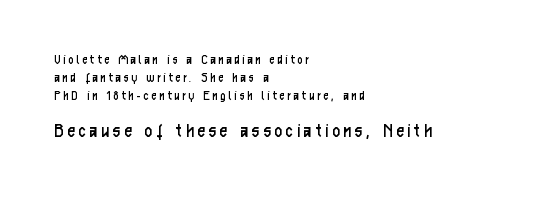
Q: Is the text bold? A: No.
Q: Is the text italic (slanted)? A: No, it is upright.
Q: Is the text underlined? A: No.
Q: How is the paragraph aligned? A: Left-aligned.
Q: Is the spacing between letters normal or unusually wide? A: Unusually wide.
Q: Is the spacing between lines tight, normal or loose? A: Normal.
Q: Which block of text is set in a larger size, the first (top) or the second (bottom)? A: The second (bottom) one.
